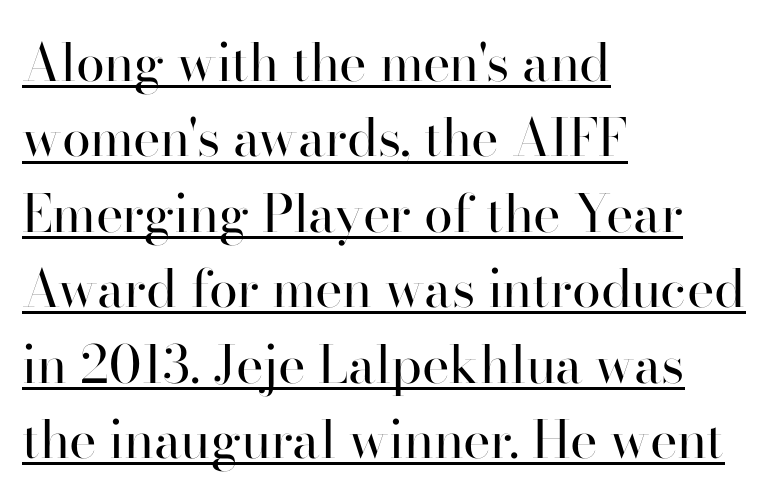
Q: Is the text bold? A: No.
Q: Is the text italic (slanted)? A: No, it is upright.
Q: Is the typeface a serif or a sans-serif typeface? A: Sans-serif.
Q: Is the text underlined? A: Yes.
Q: How is the paragraph aligned? A: Left-aligned.
Q: Is the spacing between letters normal or unusually wide? A: Normal.
Q: Is the spacing between lines tight, normal or loose? A: Normal.
Q: Width (condensed, normal, or wide)? A: Normal.
Q: Stroke contrast? A: High.
Q: x-height? A: Small.
Q: Monospaced? A: No.
